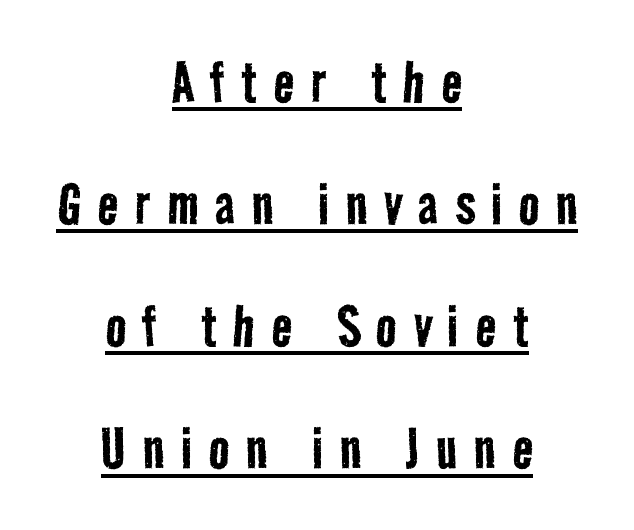
Each letter's strokes conclude bluntly, with no projecting serifs. Glyph-to-glyph distance is far greater than everyday printed text. Note the varied advance widths — an 'i' is clearly narrower than an 'm'. The passage shown is not bold in any degree. Typeset on center — no edge is straight. The words here are underlined.
